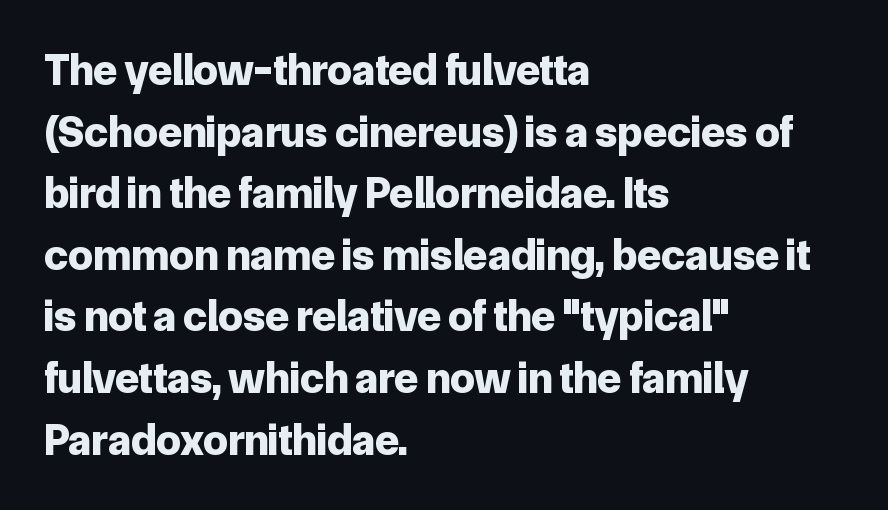
Q: Is the text bold? A: Yes.
Q: Is the text italic (slanted)? A: No, it is upright.
Q: Is the typeface a serif or a sans-serif typeface? A: Sans-serif.
Q: Is the text underlined? A: No.
Q: How is the paragraph aligned? A: Left-aligned.
Q: Is the spacing between letters normal or unusually wide? A: Normal.
Q: Is the spacing between lines tight, normal or loose? A: Normal.
Q: Width (condensed, normal, or wide)? A: Normal.
Q: Stroke contrast? A: Low.
Q: x-height? A: Medium.
Q: Monospaced? A: No.
